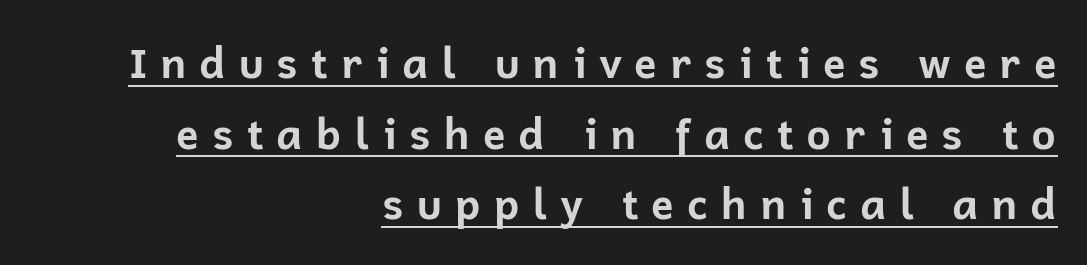
This sample uses an upright cut, with every glyph sitting square on the baseline. A student would call this right alignment; a typographer would say flush right, rag left. These lines are composed in type without serifs. The face used here is proportionally spaced, like ordinary book or web type. Emphasis is given by a line drawn under the lettering. Look at the stroke-to-counter ratio: heavy, a bold.
